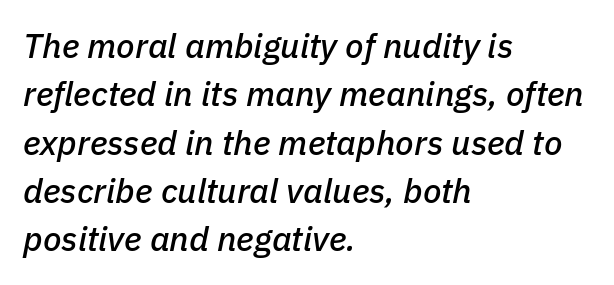
Q: Is the text italic (slanted)? A: Yes, it leans right by about 11 degrees.
Q: Is the text underlined? A: No.
Q: How is the paragraph aligned? A: Left-aligned.
Q: Is the spacing between letters normal or unusually wide? A: Normal.
Q: Is the spacing between lines tight, normal or loose? A: Normal.
Q: Width (condensed, normal, or wide)? A: Normal.
Q: Stroke contrast? A: Low.
Q: x-height? A: Medium.
Q: Monospaced? A: No.
